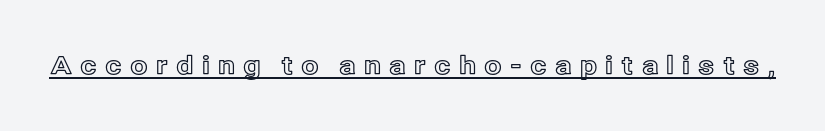
Q: Is the text italic (slanted)? A: No, it is upright.
Q: Is the text underlined? A: Yes.
Q: Is the spacing between letters normal or unusually wide? A: Unusually wide.
